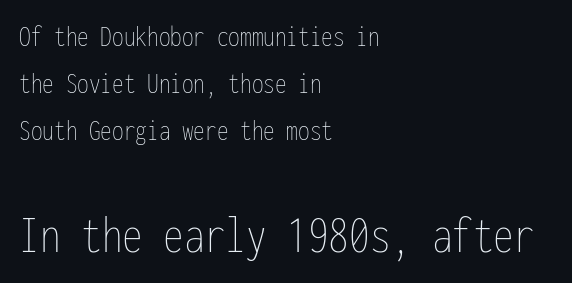
The area under the type is left untouched. The composition opens small and finishes big. Looks like terminal output: every glyph gets an equal slot. Compared with typical body copy, the letter spacing here is the same. Honestly, the row spacing looks completely unremarkable. A quiet, ordinary-to-light weight characterises the typeface.
